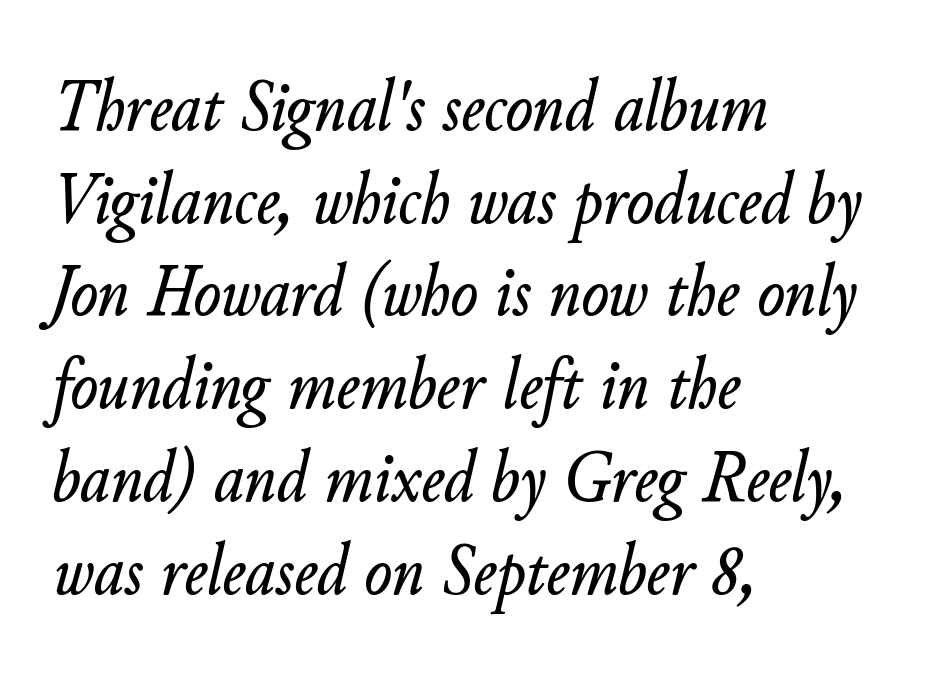
{"italic": "yes", "lean": "right", "slant_degrees": 11, "width": "normal", "stroke_contrast": "low", "x_height": "small", "monospaced": "no", "underline": "no", "align": "left", "line_spacing": "normal", "line_spacing_ratio": 1.27, "letter_spacing": "normal", "letter_spacing_em": 0.0, "glyph_px": 73}
